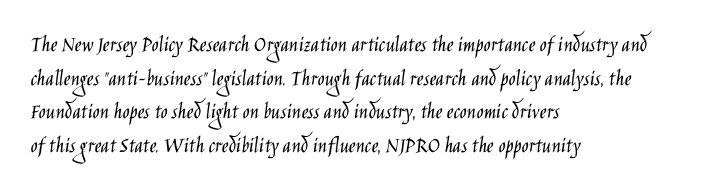
What stands out about the letter spacing? Nothing — it is the standard amount. Type without underlining. Is there much room between lines? A standard amount, neither cramped nor airy.
